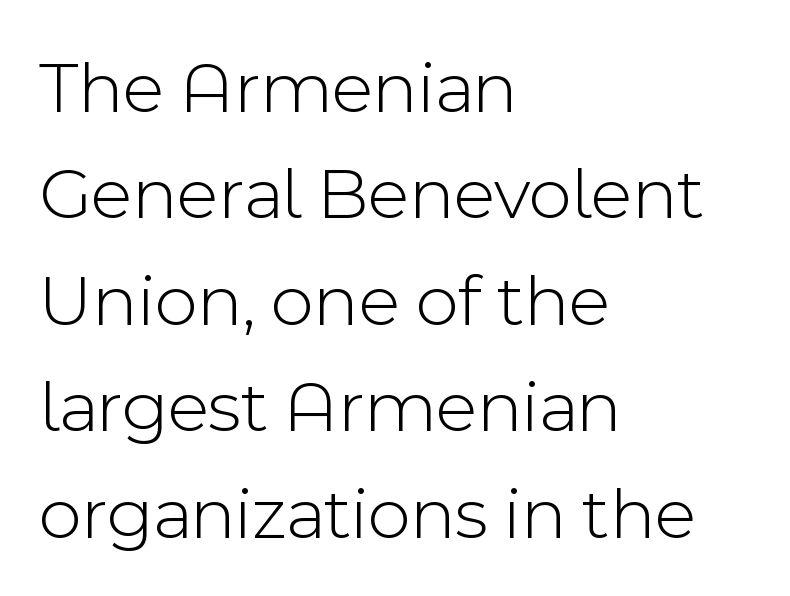
Q: Is the text bold? A: No.
Q: Is the text italic (slanted)? A: No, it is upright.
Q: Is the typeface a serif or a sans-serif typeface? A: Sans-serif.
Q: Is the text underlined? A: No.
Q: How is the paragraph aligned? A: Left-aligned.
Q: Is the spacing between letters normal or unusually wide? A: Normal.
Q: Is the spacing between lines tight, normal or loose? A: Normal.
Q: Width (condensed, normal, or wide)? A: Normal.
Q: x-height? A: Medium.
Q: Monospaced? A: No.
